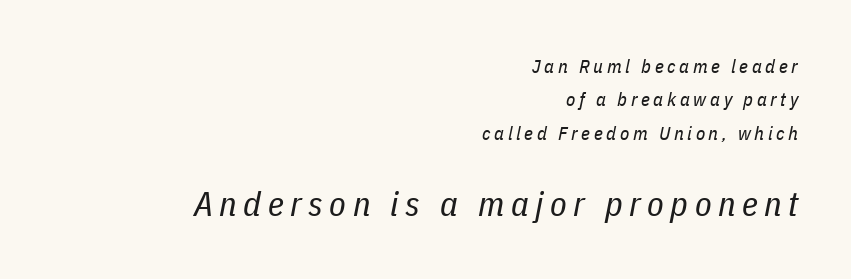
A typesetter would call this proportional, since set widths differ per character. Rule under the text: the space is simply empty. Block two is the big one; block one sits smaller above it. Weight class: somewhere from thin through regular.
